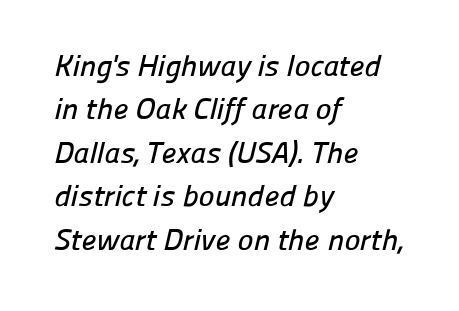
{"serif": "no", "width": "normal", "stroke_contrast": "low", "x_height": "medium", "monospaced": "no", "underline": "no", "align": "left", "line_spacing": "normal", "line_spacing_ratio": 1.45, "letter_spacing": "normal", "letter_spacing_em": 0.0, "glyph_px": 30}
